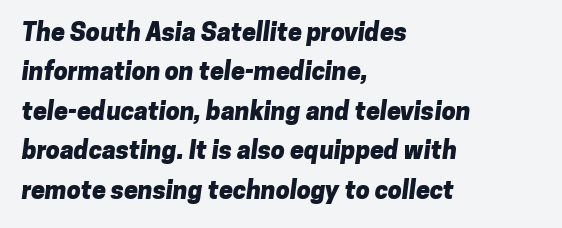
{"bold": "yes", "underline": "no", "align": "left", "line_spacing": "normal", "line_spacing_ratio": 1.58, "letter_spacing": "normal", "letter_spacing_em": 0.0, "glyph_px": 25}
